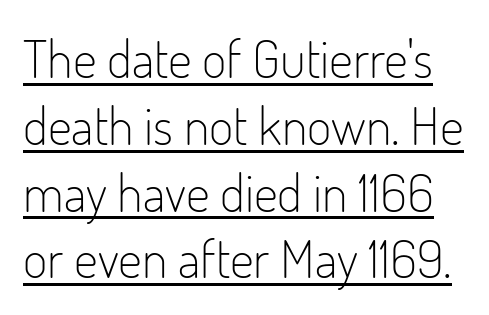
Q: Is the text bold? A: No.
Q: Is the text italic (slanted)? A: No, it is upright.
Q: Is the typeface a serif or a sans-serif typeface? A: Sans-serif.
Q: Is the text underlined? A: Yes.
Q: Is the spacing between letters normal or unusually wide? A: Normal.
Q: Is the spacing between lines tight, normal or loose? A: Normal.
Q: Width (condensed, normal, or wide)? A: Condensed.
Q: Stroke contrast? A: Low.
Q: x-height? A: Small.
Q: Monospaced? A: No.
